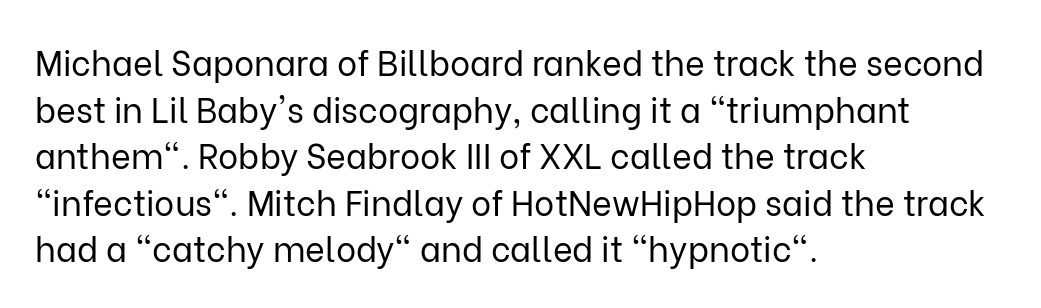
The image shows 34 px regular-weight sans-serif type, upright; set left-aligned, normal line spacing (1.37x), normal letter spacing, not underlined; low stroke contrast and a medium x-height.
